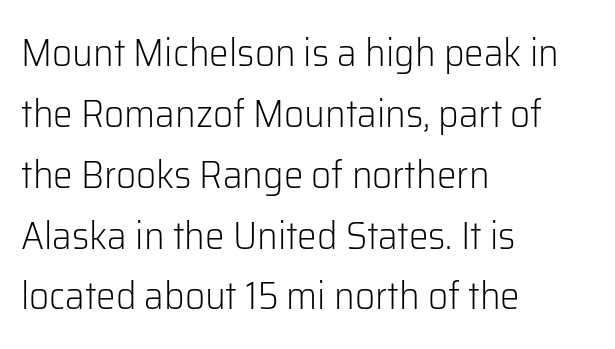
Q: Is the text bold? A: No.
Q: Is the text italic (slanted)? A: No, it is upright.
Q: Is the typeface a serif or a sans-serif typeface? A: Sans-serif.
Q: Is the text underlined? A: No.
Q: How is the paragraph aligned? A: Left-aligned.
Q: Is the spacing between letters normal or unusually wide? A: Normal.
Q: Is the spacing between lines tight, normal or loose? A: Normal.
Q: Width (condensed, normal, or wide)? A: Normal.
Q: Stroke contrast? A: Low.
Q: x-height? A: Medium.
Q: Monospaced? A: No.
